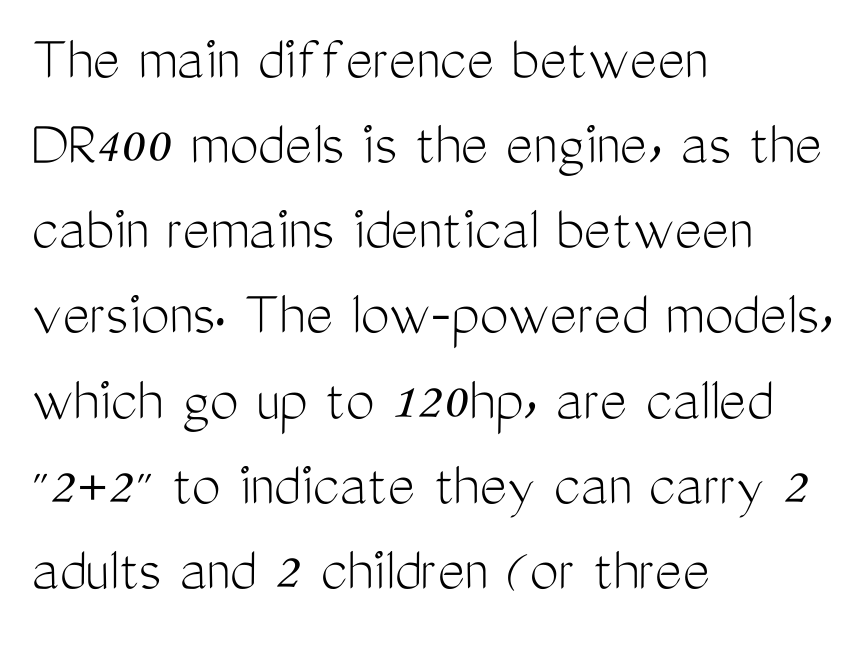
{"serif": "no", "italic": "no", "bold": "no", "weight": "light", "width": "condensed", "stroke_contrast": "medium", "x_height": "medium", "monospaced": "no", "underline": "no", "align": "left", "line_spacing": "normal", "line_spacing_ratio": 1.31, "letter_spacing": "normal", "letter_spacing_em": 0.0, "glyph_px": 65}
